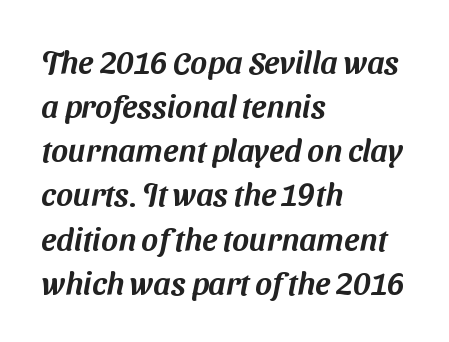
Underline: absent. Glyph-to-glyph distance matches everyday printed text. The rows are spaced the way most documents space them. The letters carry no serifs — their stems end cleanly without finishing strokes. The letters advance in unequal steps, a hallmark of proportional type.
